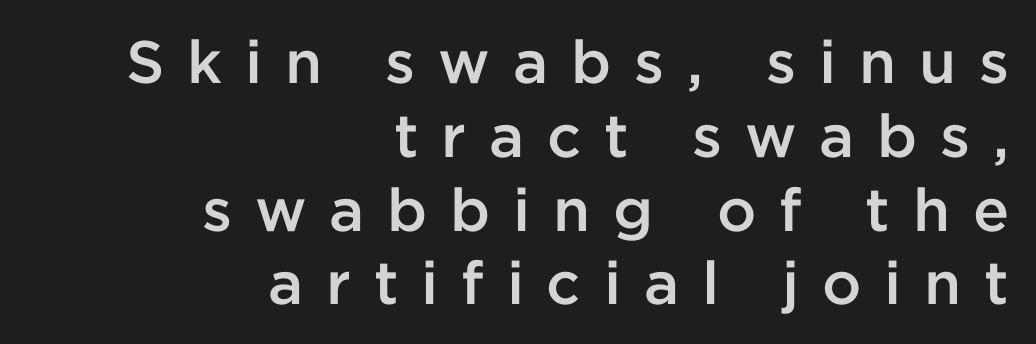
The specimen reads as upright at a glance. Only glyphs here, with clear space below each row. Stroke thickness is moderately raised; the sample reads as semibold. Font category for this specimen: sans-serif. The face used here is proportionally spaced, like ordinary book or web type. Does extra space separate the letters? Yes, quite a lot of it.
